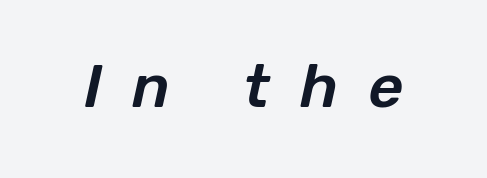
Q: Is the text italic (slanted)? A: Yes, it leans right by about 12 degrees.
Q: Is the text underlined? A: No.
Q: Is the spacing between letters normal or unusually wide? A: Unusually wide.
Q: Width (condensed, normal, or wide)? A: Normal.
Q: Stroke contrast? A: Low.
Q: x-height? A: Medium.
Q: Monospaced? A: No.
